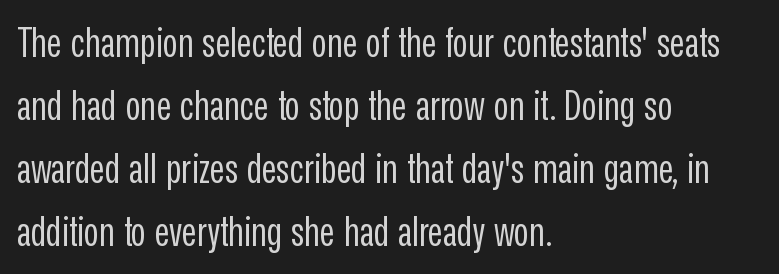
The image shows 41 px regular-weight, condensed sans-serif type, upright; set left-aligned, normal line spacing (1.54x), normal letter spacing, not underlined; low stroke contrast and a medium x-height.
